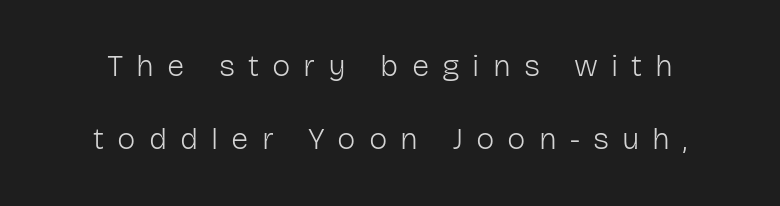
The image shows 31 px light sans-serif type, upright; set loose line spacing (2.37x), unusually wide letter spacing (+0.42 em), not underlined; low stroke contrast and a medium x-height.
